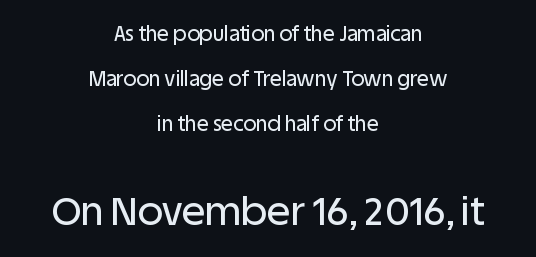
The image shows 39 px sans-serif type, upright; set centered, loose line spacing (2.26x), normal letter spacing, not underlined; the second (bottom) block is 1.95x larger; low stroke contrast and a large x-height.
